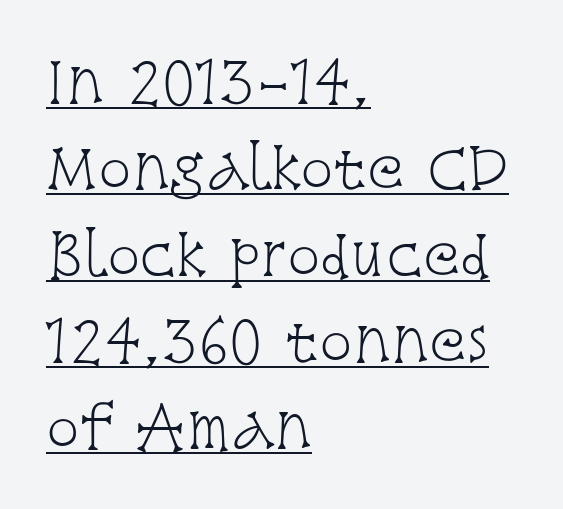
Is there any slant? The stems are plumb. The face looks like a standard text weight, possibly lighter. Observe the serifs anchoring each vertical stroke in this sample. The lines are quadded left.
